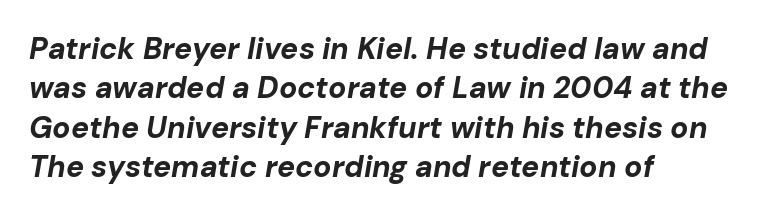
Words appear dense and cohesive because spacing is normal. Varying glyph widths throughout — classic text-font behaviour. Interline gaps are of average width in this sample. The space directly below the letters is spotless. The axis of the letterforms is tilted away from vertical.
